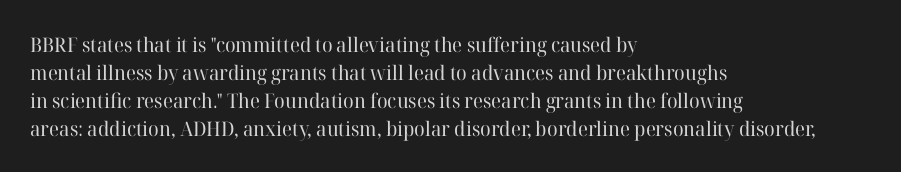
The image shows 20 px text type, upright; set left-aligned, normal line spacing (1.4x), normal letter spacing, not underlined.
